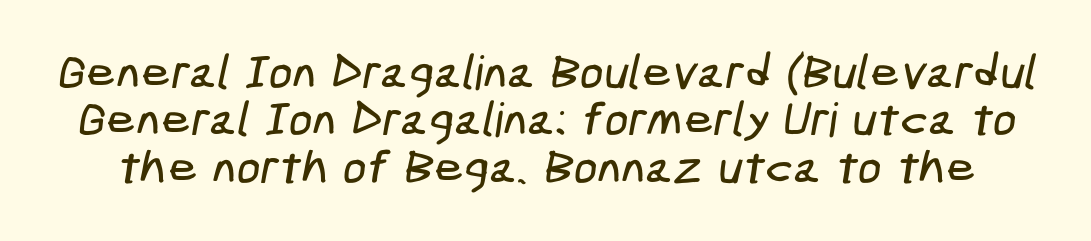
The image shows 47 px condensed sans-serif type; set tight line spacing (1.01x), normal letter spacing, not underlined; low stroke contrast and a medium x-height.
